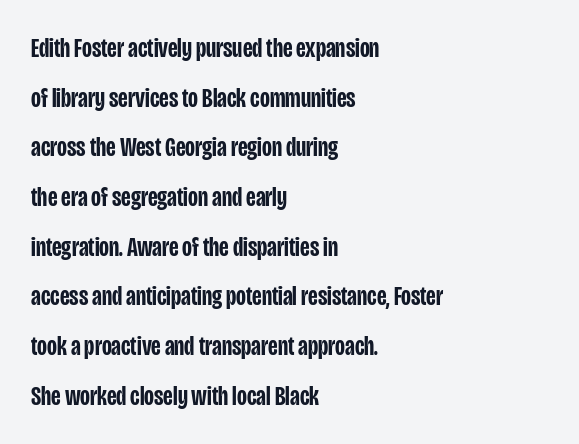
The image shows 27 px text type, upright; set left-aligned, line spacing 1.84x, normal letter spacing, not underlined.
